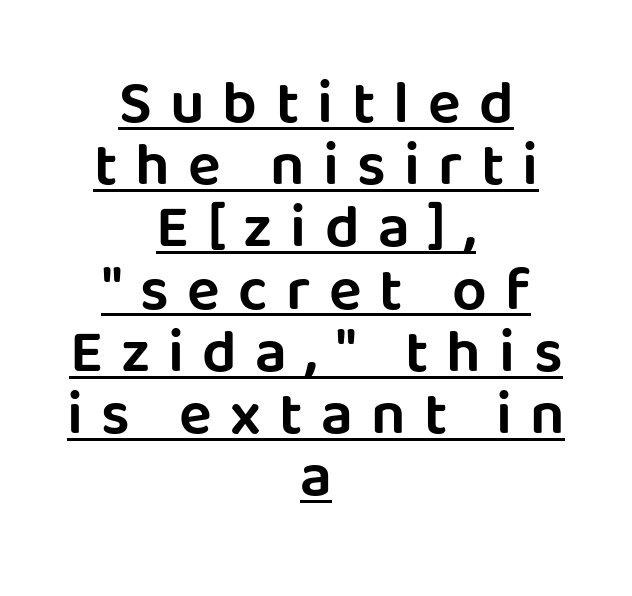
The image shows 61 px sans-serif type, upright; set centered, tight line spacing (1.02x), unusually wide letter spacing (+0.3 em), underlined; low stroke contrast and a large x-height.
